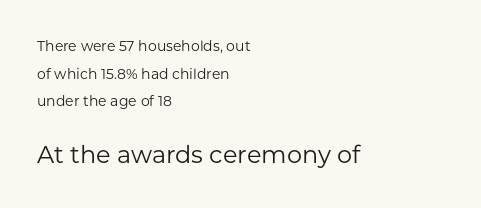
{"italic": "no", "bold": "no", "underline": "no", "align": "left", "line_spacing": "loose", "line_spacing_ratio": 1.98, "letter_spacing": "normal", "letter_spacing_em": 0.0, "larger_block": "second", "size_ratio": 1.71, "glyph_px": 24}
